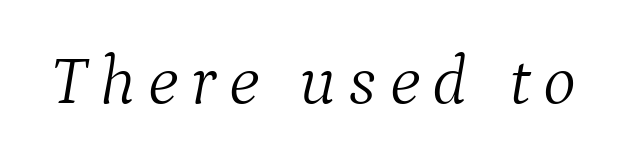
{"serif": "yes", "italic": "yes", "lean": "right", "slant_degrees": 9, "bold": "no", "weight": "light", "width": "normal", "stroke_contrast": "medium", "x_height": "medium", "monospaced": "no", "underline": "no", "glyph_px": 70}
